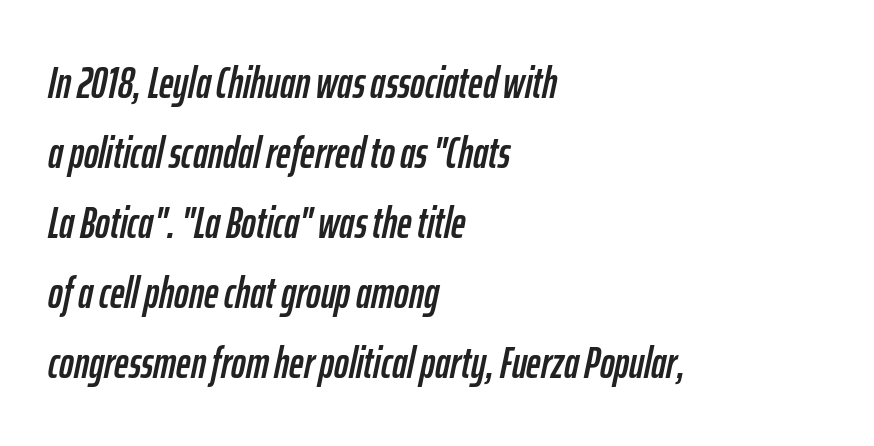
{"italic": "yes", "lean": "right", "slant_degrees": 12, "width": "condensed", "stroke_contrast": "low", "x_height": "medium", "monospaced": "no", "underline": "no", "align": "left", "line_spacing": "normal", "line_spacing_ratio": 1.59, "letter_spacing": "normal", "letter_spacing_em": 0.0, "glyph_px": 44}
